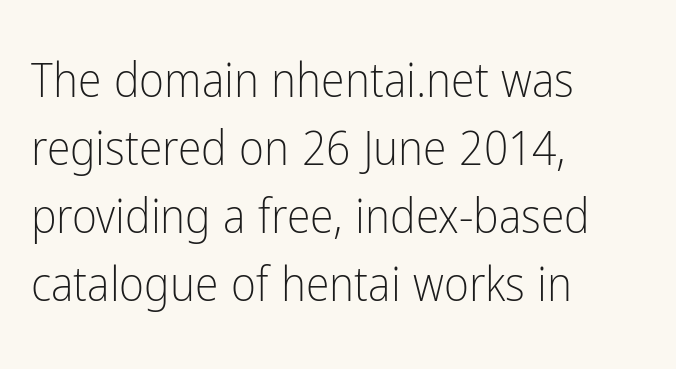
Q: Is the text bold? A: No.
Q: Is the text italic (slanted)? A: No, it is upright.
Q: Is the typeface a serif or a sans-serif typeface? A: Sans-serif.
Q: Is the text underlined? A: No.
Q: How is the paragraph aligned? A: Left-aligned.
Q: Is the spacing between letters normal or unusually wide? A: Normal.
Q: Is the spacing between lines tight, normal or loose? A: Normal.
Q: Width (condensed, normal, or wide)? A: Condensed.
Q: Stroke contrast? A: Low.
Q: x-height? A: Medium.
Q: Monospaced? A: No.
